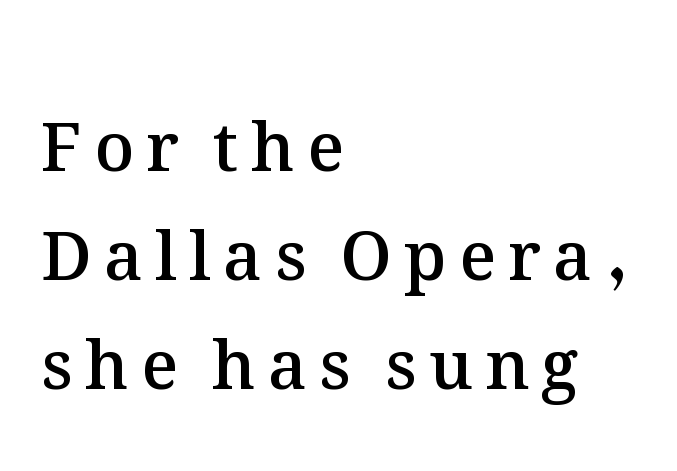
A somewhat darkened texture: the type is semibold rather than bold. Each letter keeps its own natural width here, so spacing adapts to shape. Every row of glyphs begins at an identical x-position on the left. Italic? Not at all — the glyphs are vertical. The line-height multiplier appears to be the usual default.
